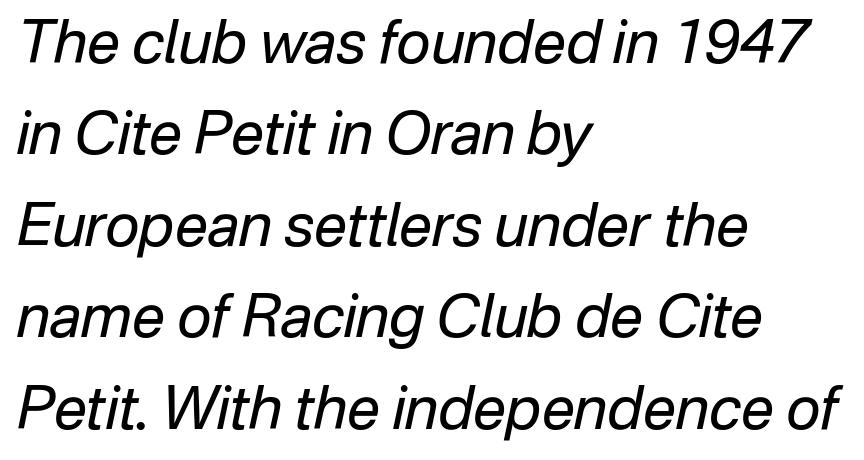
Q: Is the text bold? A: No.
Q: Is the text italic (slanted)? A: Yes, it leans right by about 12 degrees.
Q: Is the text underlined? A: No.
Q: How is the paragraph aligned? A: Left-aligned.
Q: Is the spacing between letters normal or unusually wide? A: Normal.
Q: Is the spacing between lines tight, normal or loose? A: Normal.
Q: Width (condensed, normal, or wide)? A: Normal.
Q: Stroke contrast? A: Low.
Q: x-height? A: Medium.
Q: Monospaced? A: No.
